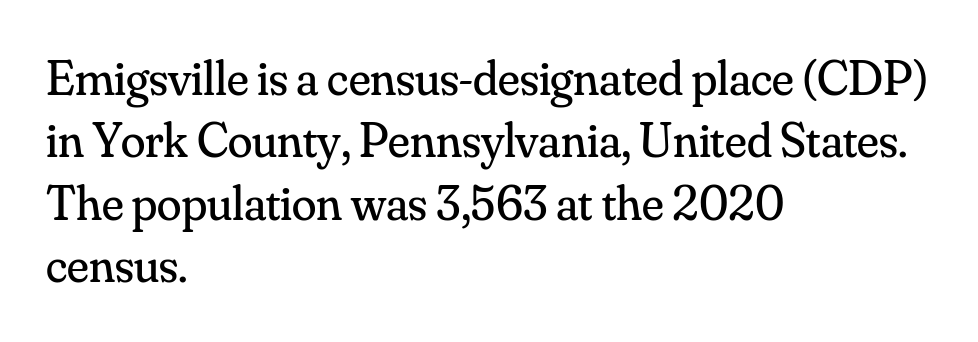
The image shows 50 px regular-weight serif type, upright; set left-aligned, normal line spacing (1.25x), normal letter spacing, not underlined; medium stroke contrast and a small x-height.
